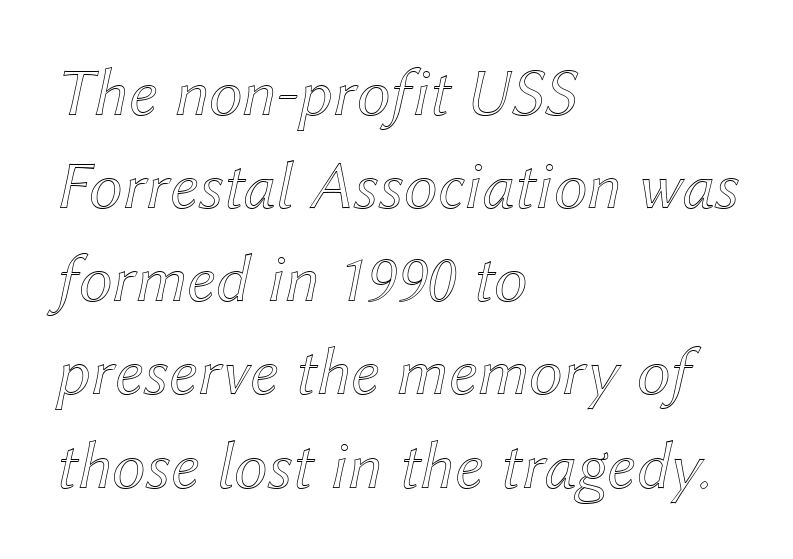
Quick note: underline off. The axis of the letterforms is tilted away from vertical. The letters sit at their default tracking, neither squeezed nor spread. Spacing verdict: proportional, widths tailored to each character.
